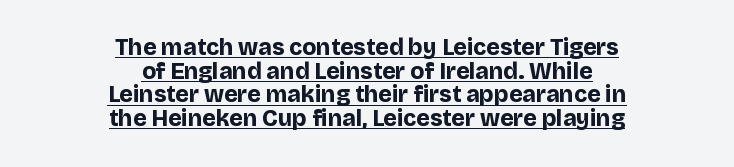
{"italic": "no", "bold": "yes", "underline": "yes", "align": "center", "line_spacing": "tight", "line_spacing_ratio": 1.03, "letter_spacing": "normal", "letter_spacing_em": 0.0, "glyph_px": 23}
